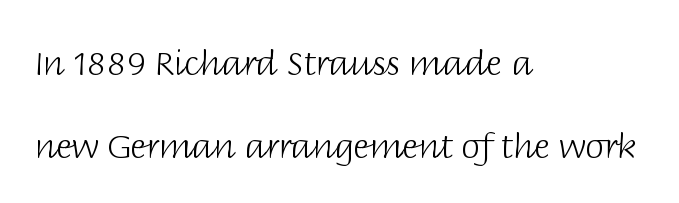
The image shows 34 px light sans-serif type, upright; set left-aligned, loose line spacing (2.43x), normal letter spacing, not underlined; low stroke contrast and a large x-height.
